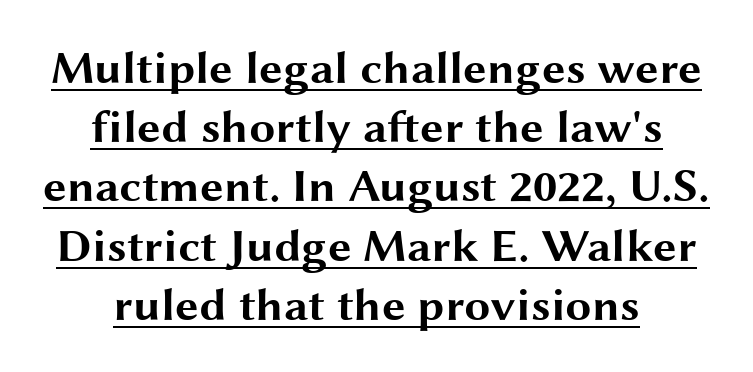
Q: Is the text bold? A: Yes.
Q: Is the text italic (slanted)? A: No, it is upright.
Q: Is the typeface a serif or a sans-serif typeface? A: Sans-serif.
Q: Is the text underlined? A: Yes.
Q: How is the paragraph aligned? A: Centered.
Q: Is the spacing between letters normal or unusually wide? A: Normal.
Q: Is the spacing between lines tight, normal or loose? A: Normal.
Q: Width (condensed, normal, or wide)? A: Wide.
Q: Stroke contrast? A: Medium.
Q: x-height? A: Medium.
Q: Monospaced? A: No.
